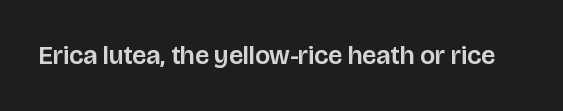
{"italic": "no", "underline": "no", "letter_spacing": "normal", "letter_spacing_em": 0.0, "glyph_px": 26}
